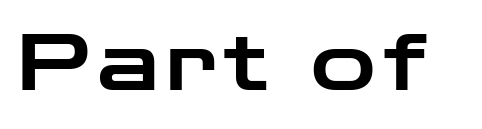
Q: Is the text italic (slanted)? A: No, it is upright.
Q: Is the typeface a serif or a sans-serif typeface? A: Sans-serif.
Q: Is the text underlined? A: No.
Q: Width (condensed, normal, or wide)? A: Wide.
Q: Stroke contrast? A: Low.
Q: x-height? A: Medium.
Q: Monospaced? A: No.
